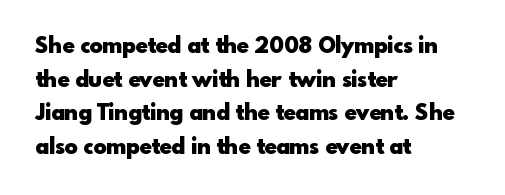
This sample is left-justified, so line endings fall wherever the words run out. Ascenders rise straight up at ninety degrees. Notice how descenders clear the ascenders below comfortably — that's standard leading. Is the type bold? Yes — the strokes are clearly thick and heavy.
